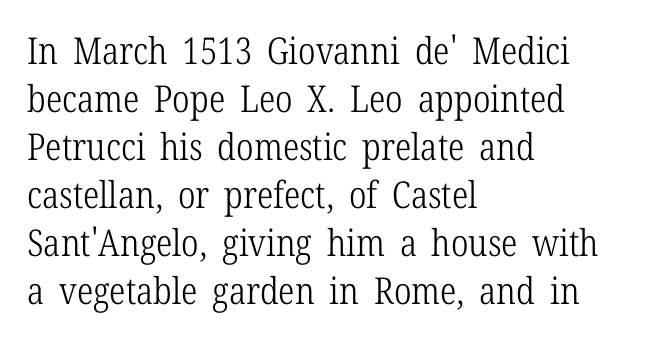
The image shows 37 px light, condensed serif type, upright; set left-aligned, normal line spacing (1.3x), normal letter spacing, not underlined; low stroke contrast and a medium x-height.
